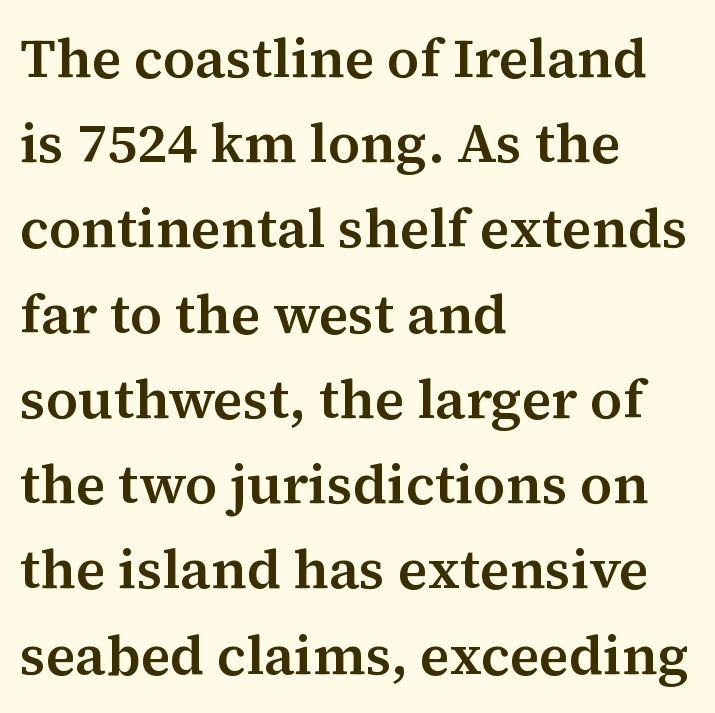
Q: Is the text italic (slanted)? A: No, it is upright.
Q: Is the typeface a serif or a sans-serif typeface? A: Serif.
Q: Is the text underlined? A: No.
Q: How is the paragraph aligned? A: Left-aligned.
Q: Is the spacing between letters normal or unusually wide? A: Normal.
Q: Is the spacing between lines tight, normal or loose? A: Normal.
Q: Width (condensed, normal, or wide)? A: Normal.
Q: Stroke contrast? A: Medium.
Q: x-height? A: Medium.
Q: Monospaced? A: No.
